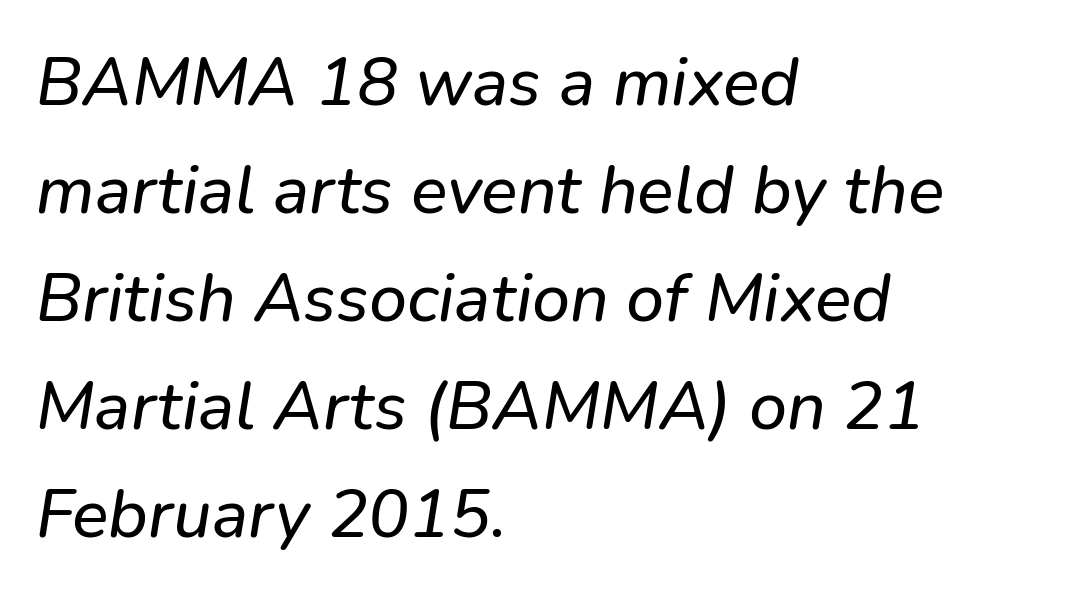
{"italic": "yes", "lean": "right", "slant_degrees": 9, "width": "normal", "stroke_contrast": "low", "x_height": "medium", "monospaced": "no", "underline": "no", "align": "left", "line_spacing": "normal", "line_spacing_ratio": 1.59, "letter_spacing": "normal", "letter_spacing_em": 0.0, "glyph_px": 68}
